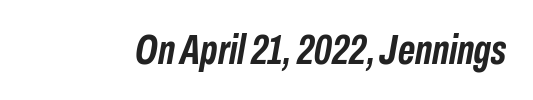
{"italic": "yes", "lean": "right", "slant_degrees": 10, "bold": "yes", "weight": "semibold", "width": "condensed", "stroke_contrast": "low", "x_height": "medium", "monospaced": "no", "underline": "no", "letter_spacing": "normal", "letter_spacing_em": 0.0, "glyph_px": 42}
